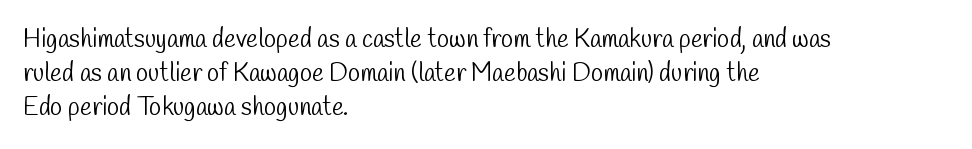
Q: Is the text bold? A: No.
Q: Is the text underlined? A: No.
Q: How is the paragraph aligned? A: Left-aligned.
Q: Is the spacing between letters normal or unusually wide? A: Normal.
Q: Is the spacing between lines tight, normal or loose? A: Normal.
